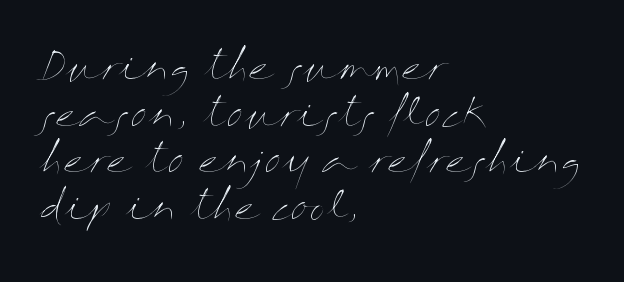
The zone under the glyphs is completely vacant. Words appear dense and cohesive because spacing is normal. Here the designer chose a conventional face with non-uniform glyph widths. The face looks like a standard text weight, possibly lighter.
